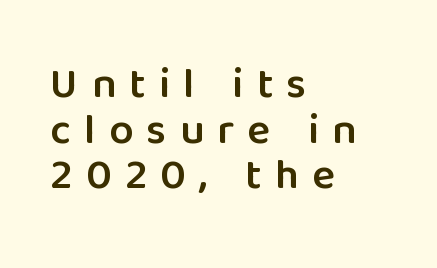
Is the letter spacing exaggerated? Yes — the characters are pushed far apart. The rendering uses a semibold face; strokes are thickened but not to full bold. Upright lettering throughout. Short and long lines alike share a common starting point at left.
